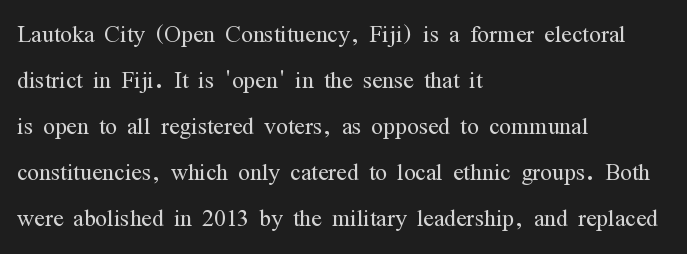
The space between consecutive lines is moderate. The compositor pushed each line to the left boundary. Here the glyphs are tracked normally, forming tight word shapes. This sample uses an upright cut, with every glyph sitting square on the baseline. Proportional: the letters do not fall into vertical columns.
